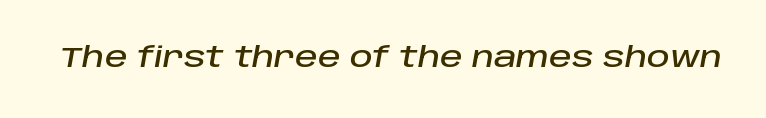
Q: Is the text italic (slanted)? A: Yes, it leans right by about 10 degrees.
Q: Is the text underlined? A: No.
Q: Is the spacing between letters normal or unusually wide? A: Normal.
Q: Width (condensed, normal, or wide)? A: Normal.
Q: Stroke contrast? A: Low.
Q: x-height? A: Large.
Q: Monospaced? A: No.
